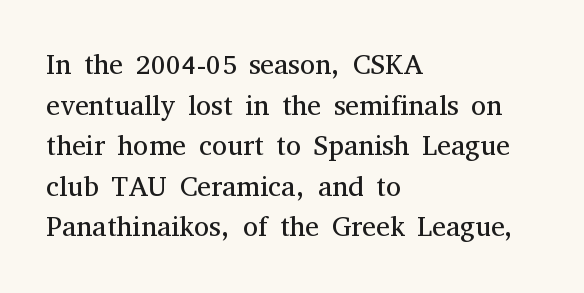
Q: Is the text bold? A: No.
Q: Is the text italic (slanted)? A: No, it is upright.
Q: Is the typeface a serif or a sans-serif typeface? A: Serif.
Q: Is the text underlined? A: No.
Q: How is the paragraph aligned? A: Left-aligned.
Q: Is the spacing between letters normal or unusually wide? A: Normal.
Q: Is the spacing between lines tight, normal or loose? A: Normal.
Q: Width (condensed, normal, or wide)? A: Normal.
Q: Stroke contrast? A: Medium.
Q: x-height? A: Medium.
Q: Monospaced? A: No.
